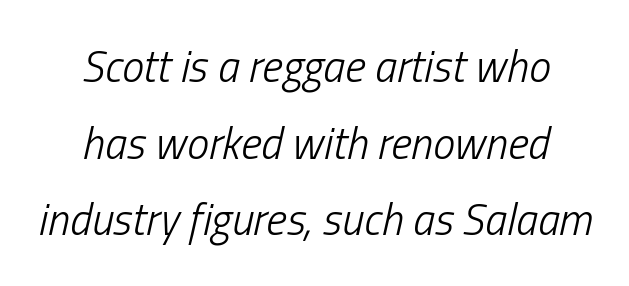
The image shows 44 px light, condensed type, italic (leaning right); set centered, line spacing 1.74x, normal letter spacing, not underlined; low stroke contrast and a medium x-height.
